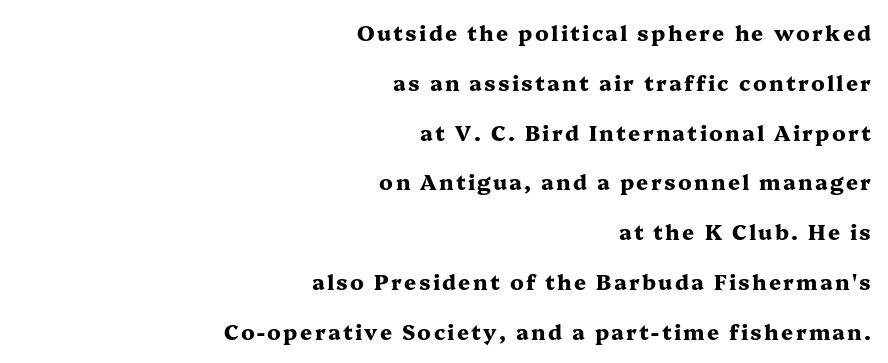
The block of text is sparse from top to bottom, with ample space between rows. The lettering holds an erect, upright posture throughout. Alignment: flush right. A full-strength bold gives these letters their thick strokes. Words float on clear page, feet unadorned.
